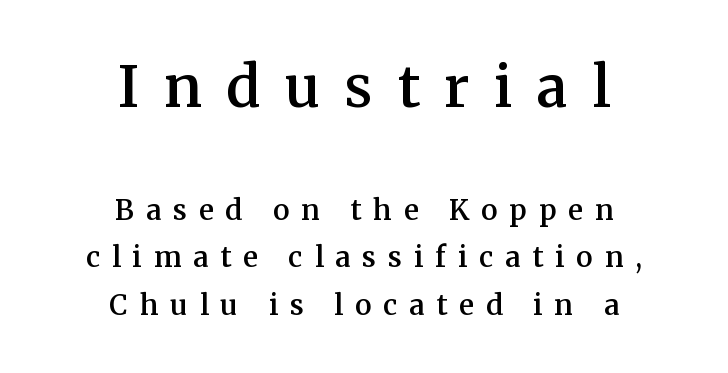
The image shows 57 px semibold serif type, upright; set centered, normal line spacing (1.69x), unusually wide letter spacing (+0.43 em), not underlined; the first (top) block is 2.04x larger; medium stroke contrast and a medium x-height.
